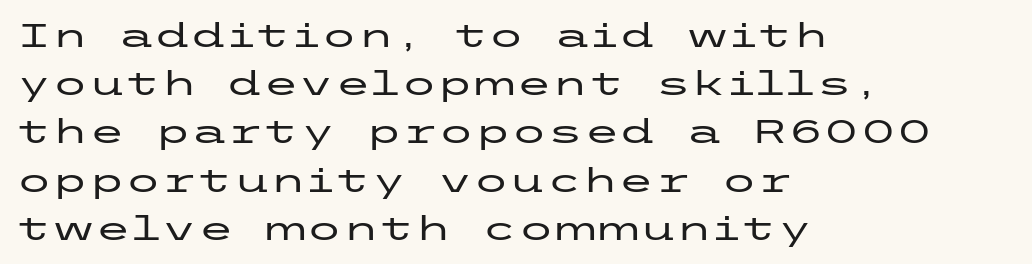
Evenly set lines give the paragraph a standard silhouette. This rendering uses left alignment, leaving the right contour irregular. The type sits square on the baseline with zero lean. The strip under each line holds only bare page.
